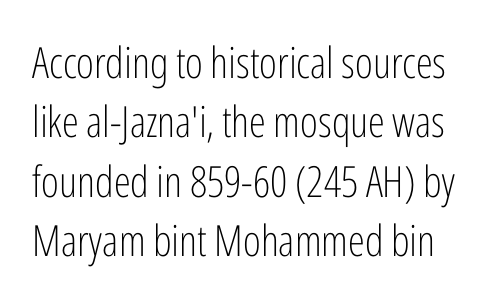
{"serif": "no", "italic": "no", "bold": "no", "weight": "light", "width": "condensed", "stroke_contrast": "low", "x_height": "medium", "monospaced": "no", "underline": "no", "line_spacing": "normal", "line_spacing_ratio": 1.38, "letter_spacing": "normal", "letter_spacing_em": 0.0, "glyph_px": 43}
